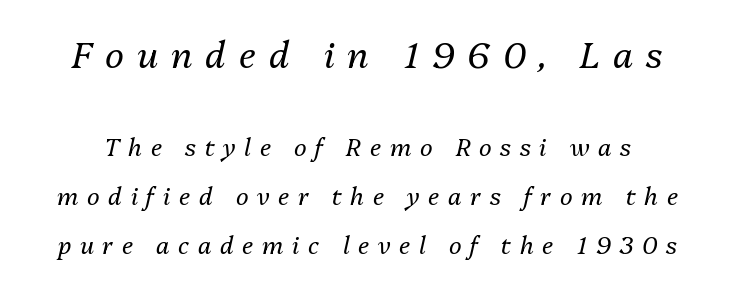
The space directly below the letters is spotless. Character widths vary here, with narrow letters taking less room than wide ones. Compared with typical body copy, the letter spacing here is much looser. Tall strokes in this sample are angled rather than plumb. Size contrast runs from large at the top to small at the bottom. The passage shown is not bold in any degree.
